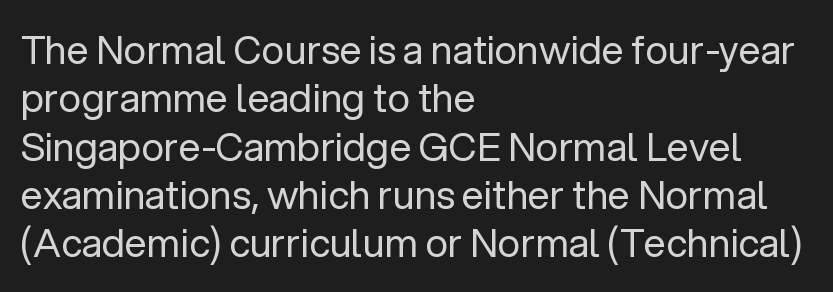
The image shows 39 px regular-weight sans-serif type, upright; set left-aligned, line spacing 1.24x, normal letter spacing, not underlined; low stroke contrast and a medium x-height.
